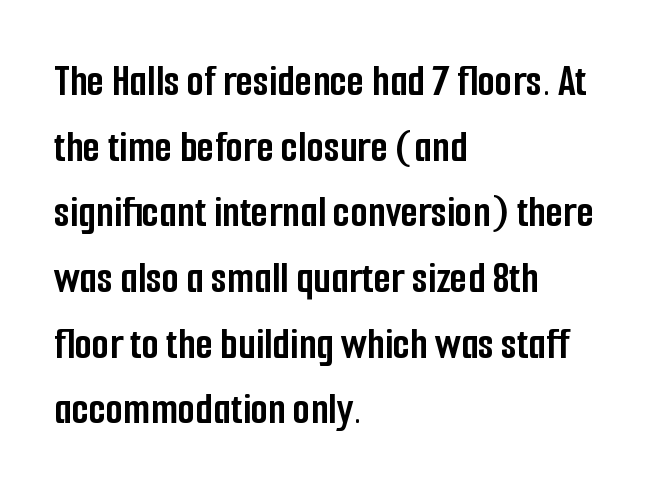
Q: Is the text bold? A: Yes.
Q: Is the text italic (slanted)? A: No, it is upright.
Q: Is the typeface a serif or a sans-serif typeface? A: Sans-serif.
Q: Is the text underlined? A: No.
Q: How is the paragraph aligned? A: Left-aligned.
Q: Is the spacing between letters normal or unusually wide? A: Normal.
Q: Is the spacing between lines tight, normal or loose? A: Normal.
Q: Width (condensed, normal, or wide)? A: Condensed.
Q: Stroke contrast? A: Low.
Q: x-height? A: Medium.
Q: Monospaced? A: No.
